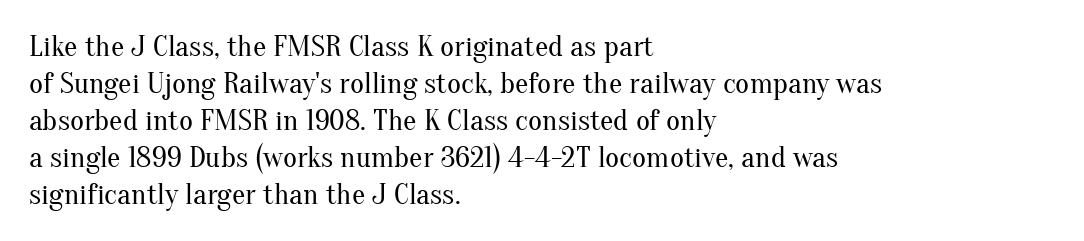
Here the designer chose a conventional face with non-uniform glyph widths. The text block is weighted toward the left margin, trailing off unevenly rightward. Nothing heavy about these letters — not bold at all. Words appear dense and cohesive because spacing is normal. Descenders are the only things crossing below the line.
